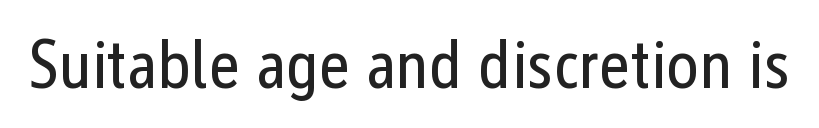
Q: Is the text bold? A: No.
Q: Is the text italic (slanted)? A: No, it is upright.
Q: Is the typeface a serif or a sans-serif typeface? A: Sans-serif.
Q: Is the text underlined? A: No.
Q: Is the spacing between letters normal or unusually wide? A: Normal.
Q: Width (condensed, normal, or wide)? A: Condensed.
Q: Stroke contrast? A: Low.
Q: x-height? A: Medium.
Q: Monospaced? A: No.
